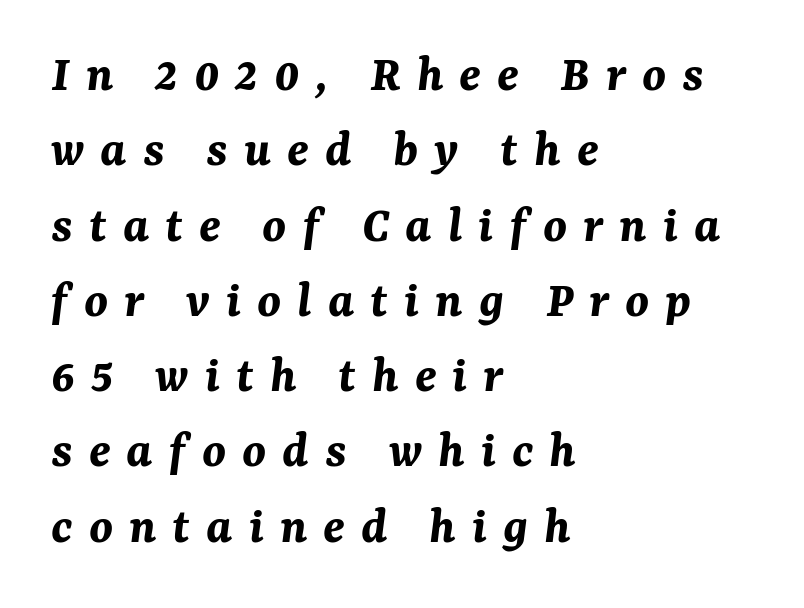
Q: Is the text bold? A: Yes.
Q: Is the text italic (slanted)? A: Yes, it leans right by about 7 degrees.
Q: Is the text underlined? A: No.
Q: How is the paragraph aligned? A: Left-aligned.
Q: Is the spacing between letters normal or unusually wide? A: Unusually wide.
Q: Is the spacing between lines tight, normal or loose? A: Normal.
Q: Width (condensed, normal, or wide)? A: Normal.
Q: Stroke contrast? A: Medium.
Q: x-height? A: Medium.
Q: Monospaced? A: No.
